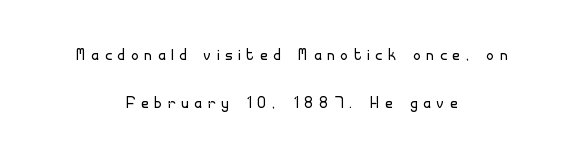
{"italic": "no", "bold": "no", "underline": "no", "align": "center", "line_spacing": "loose", "line_spacing_ratio": 2.29, "letter_spacing": "wide", "letter_spacing_em": 0.28, "glyph_px": 21}
